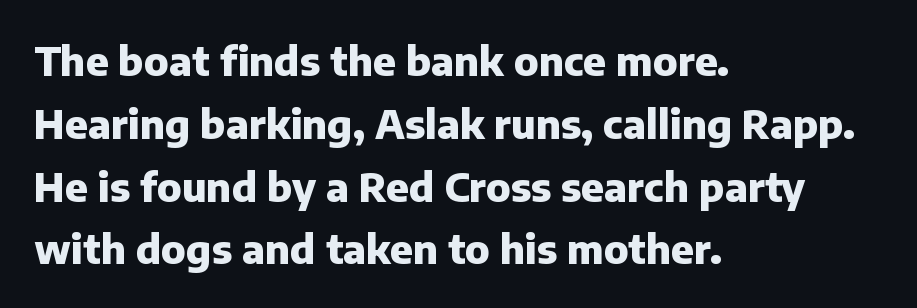
The image shows 40 px heavy sans-serif type, upright; set left-aligned, normal line spacing (1.57x), normal letter spacing, not underlined; low stroke contrast and a medium x-height.
